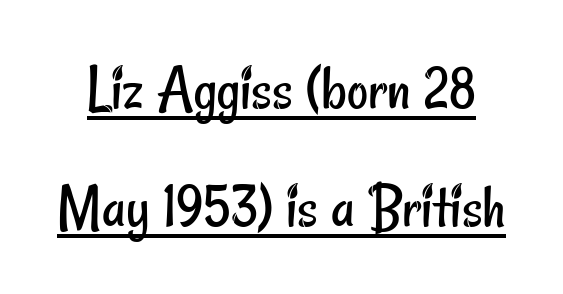
The image shows 65 px regular-weight, condensed sans-serif type; set line spacing 1.82x, normal letter spacing, underlined; low stroke contrast and a small x-height.
